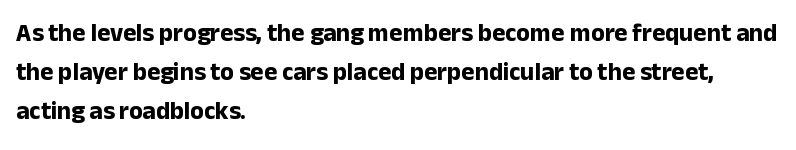
Q: Is the text bold? A: Yes.
Q: Is the text italic (slanted)? A: No, it is upright.
Q: Is the text underlined? A: No.
Q: How is the paragraph aligned? A: Left-aligned.
Q: Is the spacing between letters normal or unusually wide? A: Normal.
Q: Is the spacing between lines tight, normal or loose? A: Normal.
